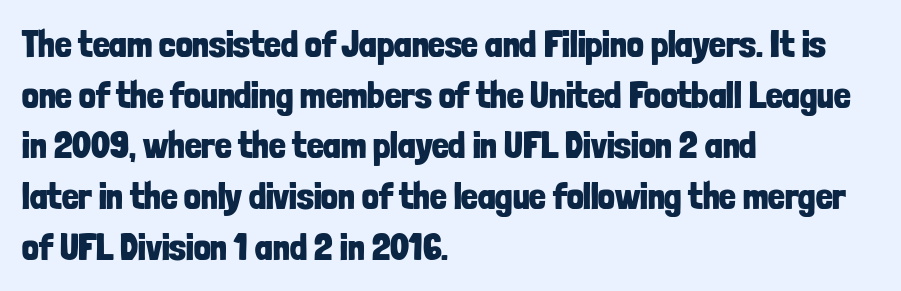
Q: Is the text bold? A: Yes.
Q: Is the text italic (slanted)? A: No, it is upright.
Q: Is the typeface a serif or a sans-serif typeface? A: Sans-serif.
Q: Is the text underlined? A: No.
Q: How is the paragraph aligned? A: Left-aligned.
Q: Is the spacing between letters normal or unusually wide? A: Normal.
Q: Is the spacing between lines tight, normal or loose? A: Normal.
Q: Width (condensed, normal, or wide)? A: Condensed.
Q: Stroke contrast? A: Low.
Q: x-height? A: Medium.
Q: Monospaced? A: No.
